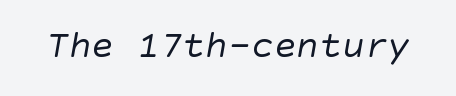
The image shows 38 px regular-weight sans-serif type; set normal letter spacing, not underlined; low stroke contrast and a large x-height.
